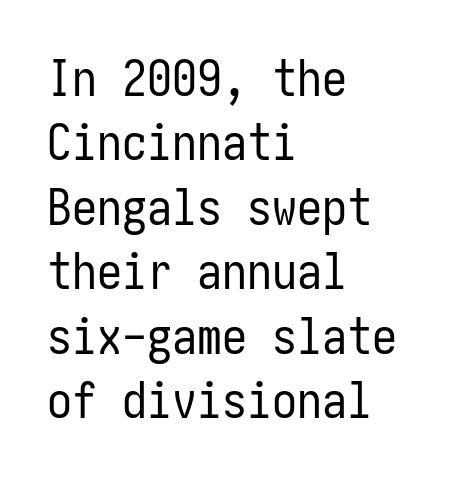
{"serif": "no", "italic": "no", "bold": "no", "weight": "regular", "width": "condensed", "stroke_contrast": "low", "x_height": "medium", "underline": "no", "align": "left", "line_spacing": "normal", "line_spacing_ratio": 1.29, "letter_spacing": "normal", "letter_spacing_em": 0.0, "glyph_px": 50}
